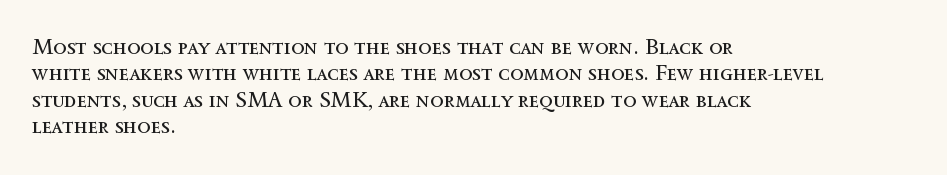
Q: Is the text bold? A: No.
Q: Is the text italic (slanted)? A: No, it is upright.
Q: Is the text underlined? A: No.
Q: How is the paragraph aligned? A: Left-aligned.
Q: Is the spacing between letters normal or unusually wide? A: Normal.
